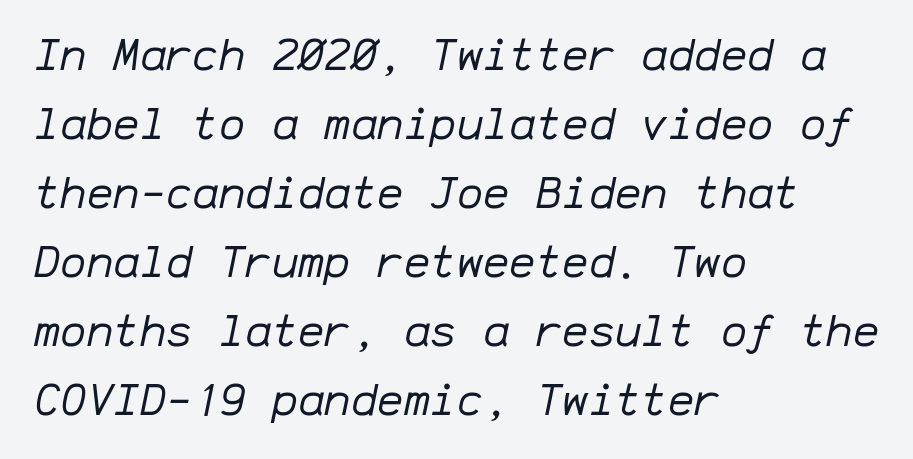
The typography opts for an oblique posture over an upright one. Each letter, wide or thin by design, is forced into the same width here. Decoration check: the copy has no underline. Notice how the passage keeps a crisp vertical edge on the left only. Vertical spacing — default.
